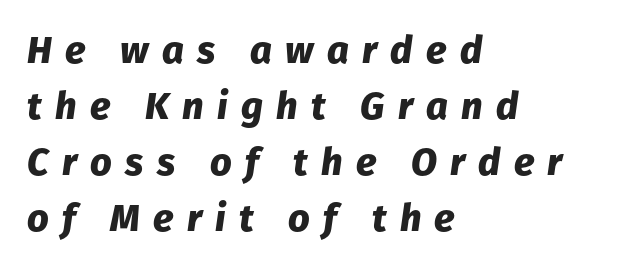
The passage shown is typed in a proportional face where columns would drift. The letters are spread apart with noticeably loose tracking. Alignment: flush left. The space beneath each line is pristine and unruled.
